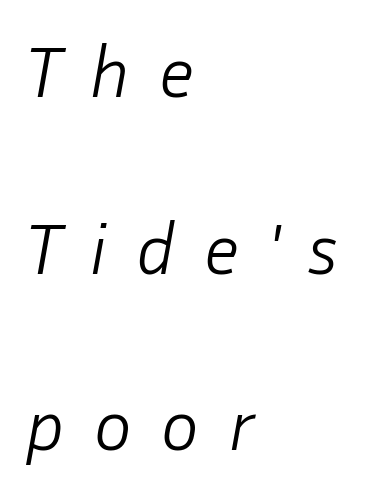
The image shows 73 px light type, italic (leaning right); set left-aligned, loose line spacing (2.42x), unusually wide letter spacing (+0.38 em), not underlined; low stroke contrast and a medium x-height.
